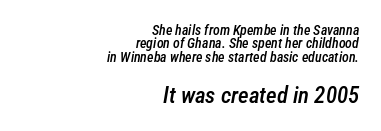
The lines in this sample share a right terminus and differ only in where they begin. On the weight axis this lands at semibold, roughly 600. Of the two passages, the one underneath uses the larger point size. A typesetter would call this zero additional tracking.
